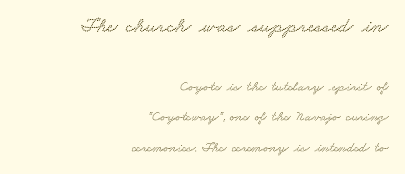
The image shows 21 px text type; set right-aligned, loose line spacing (2.19x), normal letter spacing, not underlined; the first (top) block is 1.5x larger.
